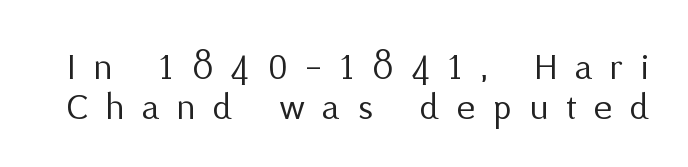
The image shows 39 px regular-weight sans-serif type, upright; set tight line spacing (1.03x), unusually wide letter spacing (+0.46 em), not underlined; medium stroke contrast and a medium x-height.
